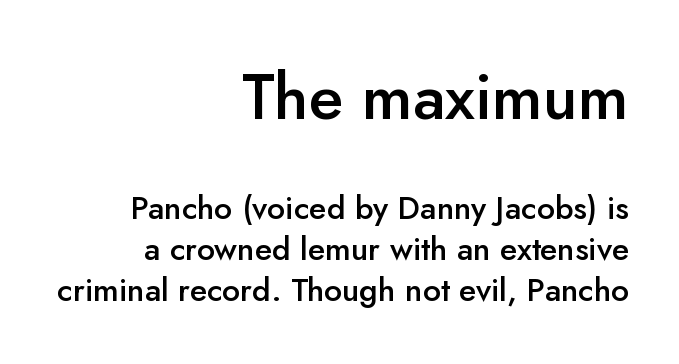
The image shows 64 px semibold sans-serif type, upright; set right-aligned, normal line spacing (1.29x), normal letter spacing, not underlined; the first (top) block is 2.0x larger; low stroke contrast and a small x-height.
